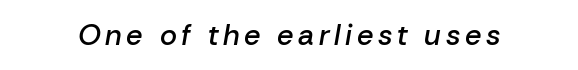
Q: Is the text bold? A: Semi-bold.
Q: Is the text italic (slanted)? A: Yes, it leans right by about 10 degrees.
Q: Is the text underlined? A: No.
Q: Width (condensed, normal, or wide)? A: Normal.
Q: Stroke contrast? A: Low.
Q: x-height? A: Medium.
Q: Monospaced? A: No.
